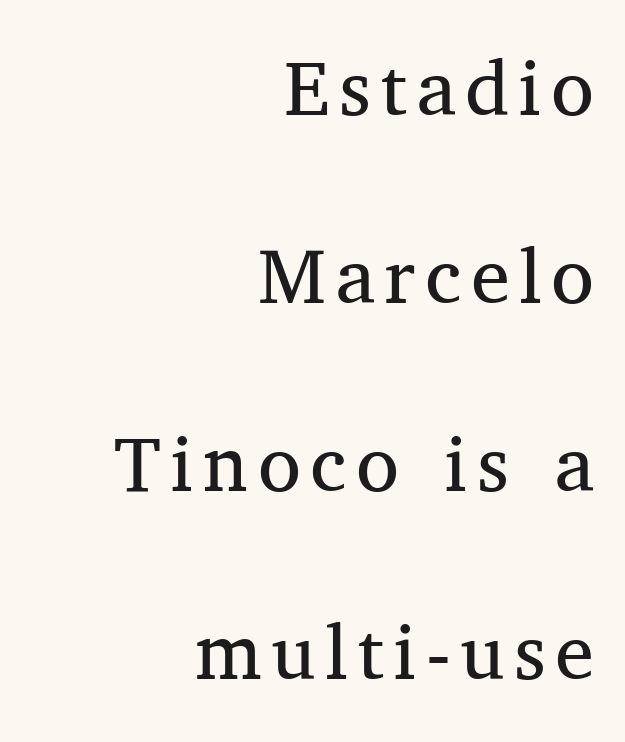
This reads as an unemphasized weight, regular at the heaviest. Clear beneath every line of the passage. These lines were composed using upright roman letters. The compositor pushed each line to the right boundary. Each letter's strokes conclude with small projecting serifs.
